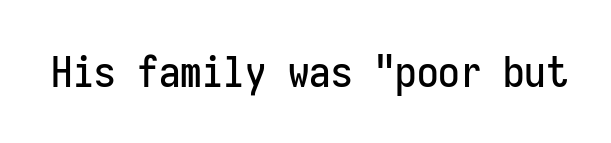
The rendering uses typewriter-style spacing with identical character cells. You could call the tracking neutral — neither tight nor loose. These lines are composed in type without serifs. The lettering stays uniformly vertical, giving the passage a roman look. The baseline area is clear.
